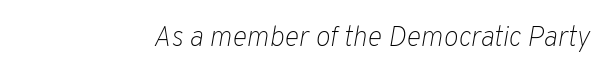
{"italic": "yes", "lean": "right", "slant_degrees": 10, "bold": "no", "weight": "light", "width": "normal", "stroke_contrast": "low", "x_height": "medium", "monospaced": "no", "underline": "no", "letter_spacing": "normal", "letter_spacing_em": 0.0, "glyph_px": 28}
